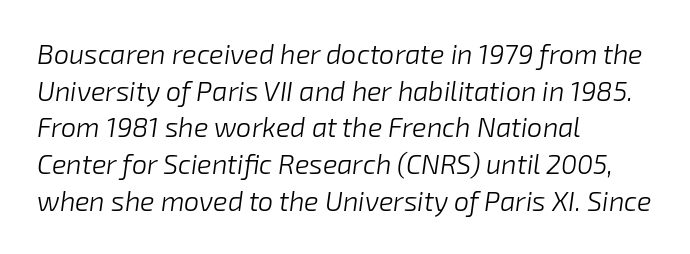
The image shows 27 px text type, italic (leaning right); set left-aligned, normal line spacing (1.36x), normal letter spacing, not underlined.
